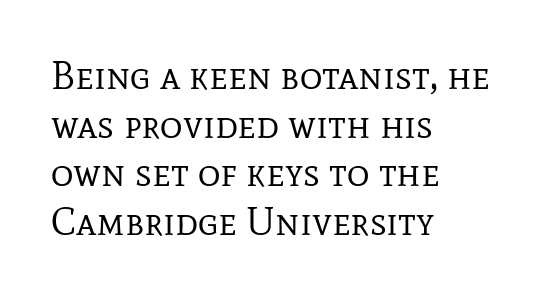
Q: Is the text bold? A: No.
Q: Is the text italic (slanted)? A: No, it is upright.
Q: Is the typeface a serif or a sans-serif typeface? A: Serif.
Q: Is the text underlined? A: No.
Q: How is the paragraph aligned? A: Left-aligned.
Q: Is the spacing between letters normal or unusually wide? A: Normal.
Q: Is the spacing between lines tight, normal or loose? A: Normal.
Q: Width (condensed, normal, or wide)? A: Normal.
Q: Stroke contrast? A: Low.
Q: x-height? A: Medium.
Q: Monospaced? A: No.
